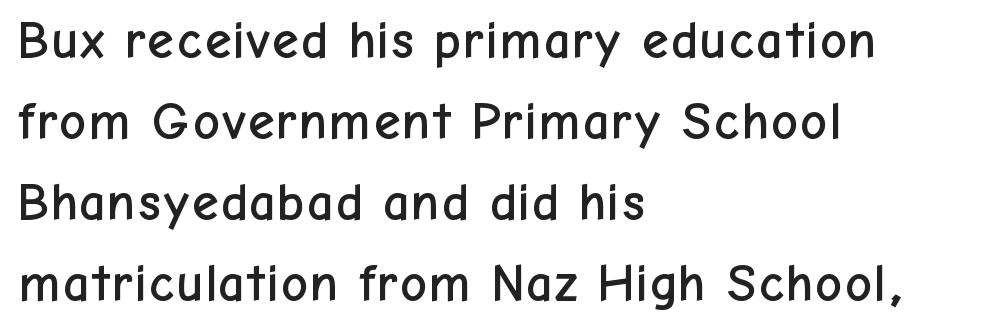
{"serif": "no", "italic": "no", "width": "normal", "stroke_contrast": "low", "x_height": "medium", "monospaced": "no", "underline": "no", "align": "left", "line_spacing": "normal", "line_spacing_ratio": 1.53, "letter_spacing": "normal", "letter_spacing_em": 0.0, "glyph_px": 53}
